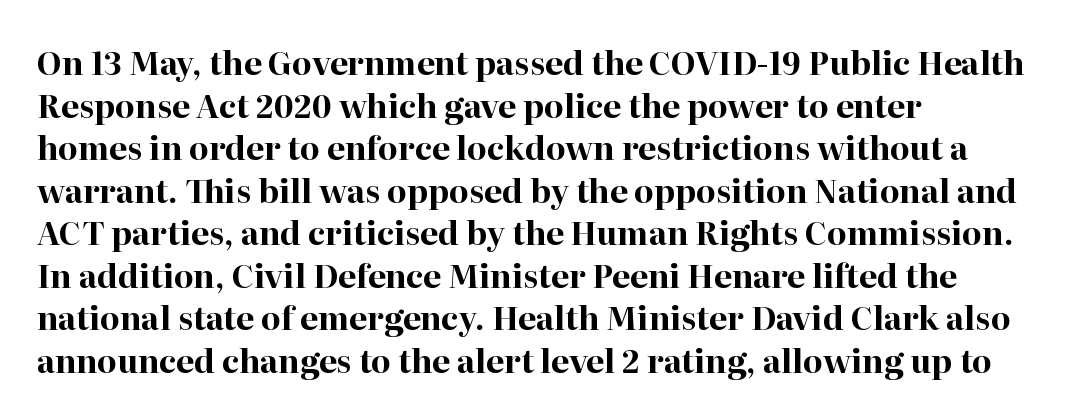
The passage shown is typed in a proportional face where columns would drift. The passage is arranged the way most books set body copy — flush left. Type style note: has serifs. Rows of type keep a routine distance in the vertical direction.
